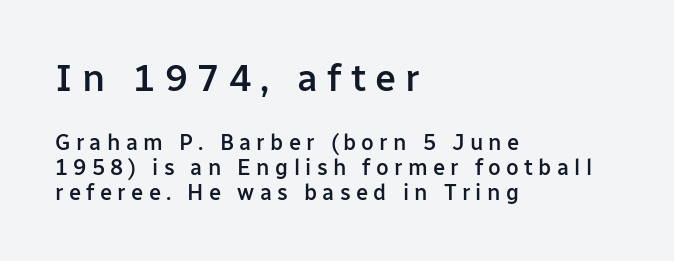
{"serif": "no", "italic": "no", "bold": "semi", "weight": "semibold", "width": "normal", "stroke_contrast": "low", "x_height": "medium", "monospaced": "no", "underline": "no", "align": "left", "line_spacing": "tight", "line_spacing_ratio": 1.14, "letter_spacing": "wide", "letter_spacing_em": 0.24, "larger_block": "first", "size_ratio": 1.73, "glyph_px": 38}
